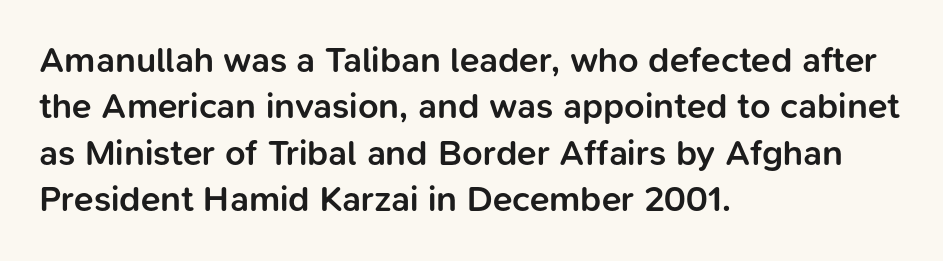
Classification — sans serif. These lines keep a tight, regular rhythm from letter to letter. The leading is moderate, giving the passage an even texture. Is there any slant? The stems are plumb.
